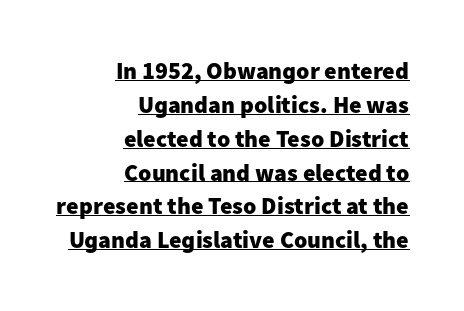
Q: Is the text bold? A: Yes.
Q: Is the text italic (slanted)? A: No, it is upright.
Q: Is the text underlined? A: Yes.
Q: How is the paragraph aligned? A: Right-aligned.
Q: Is the spacing between letters normal or unusually wide? A: Normal.
Q: Is the spacing between lines tight, normal or loose? A: Normal.
